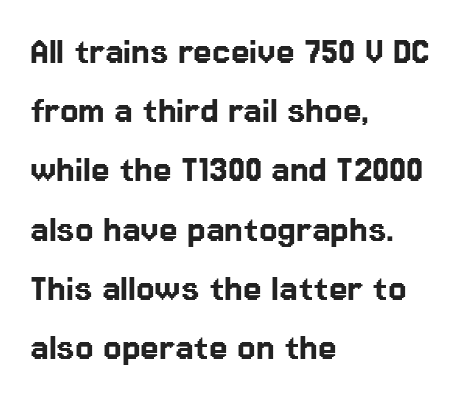
{"serif": "no", "italic": "no", "width": "normal", "stroke_contrast": "low", "x_height": "medium", "monospaced": "no", "underline": "no", "align": "left", "line_spacing": "normal", "line_spacing_ratio": 1.41, "letter_spacing": "normal", "letter_spacing_em": 0.0, "glyph_px": 42}
